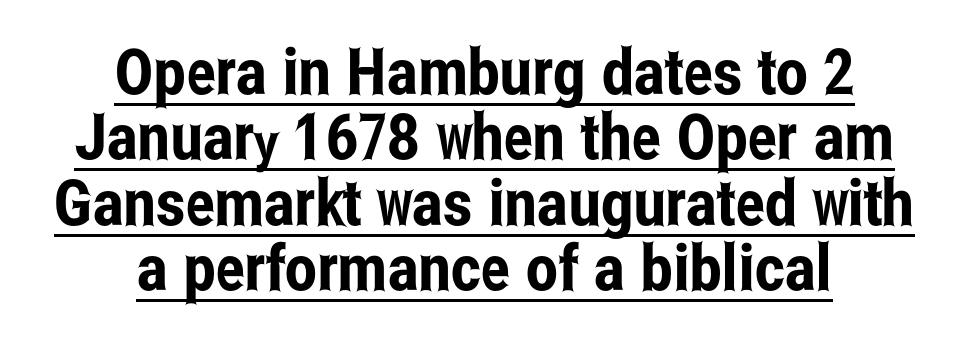
Leftover space on each line is divided equally before and after the words. Proportional: the letters do not fall into vertical columns. Italic: no, the glyphs are upright roman. In terms of leading, this rendering errs on the cramped side. Nothing unusual about the tracking: characters are spaced as the font intends. Grotesque or geometric, the face here clearly has no serifs.
